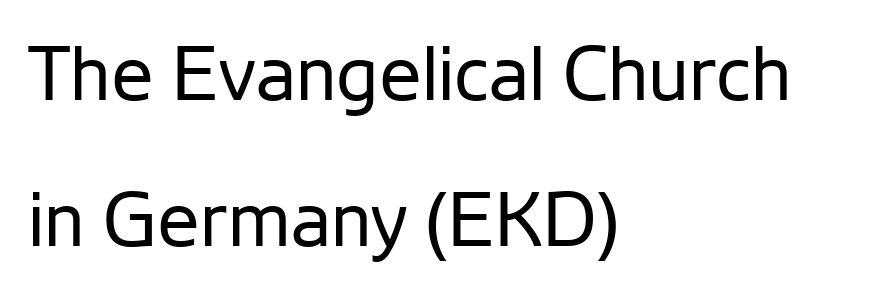
No letter is thick-stroked: the sample isn't bold. Summary of vertical rhythm: relaxed, with wide interline spacing. Descenders are the only things crossing below the line. Default kerning and tracking; the words read as compact shapes.
